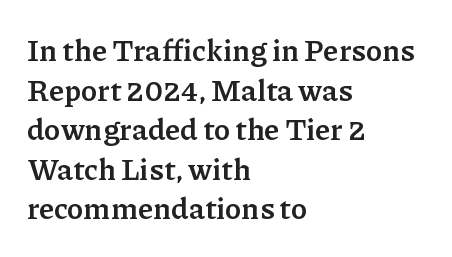
Q: Is the text bold? A: Yes.
Q: Is the text italic (slanted)? A: No, it is upright.
Q: Is the typeface a serif or a sans-serif typeface? A: Serif.
Q: Is the text underlined? A: No.
Q: How is the paragraph aligned? A: Left-aligned.
Q: Is the spacing between letters normal or unusually wide? A: Normal.
Q: Is the spacing between lines tight, normal or loose? A: Normal.
Q: Width (condensed, normal, or wide)? A: Normal.
Q: Stroke contrast? A: Low.
Q: x-height? A: Medium.
Q: Monospaced? A: No.
